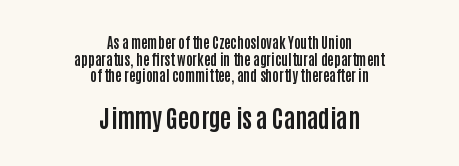
{"italic": "no", "bold": "yes", "underline": "no", "align": "center", "line_spacing_ratio": 1.19, "letter_spacing": "normal", "letter_spacing_em": 0.0, "larger_block": "second", "size_ratio": 1.71, "glyph_px": 24}
